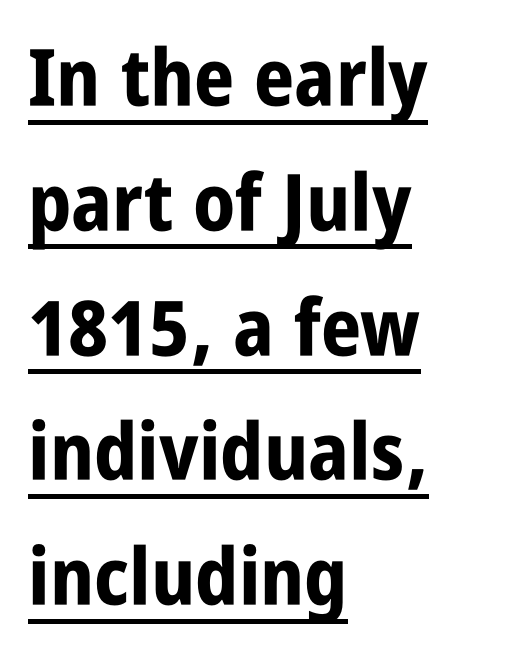
{"serif": "no", "italic": "no", "bold": "yes", "weight": "bold", "width": "condensed", "stroke_contrast": "low", "x_height": "large", "monospaced": "no", "underline": "yes", "align": "left", "line_spacing": "normal", "line_spacing_ratio": 1.58, "letter_spacing": "normal", "letter_spacing_em": 0.0, "glyph_px": 79}
